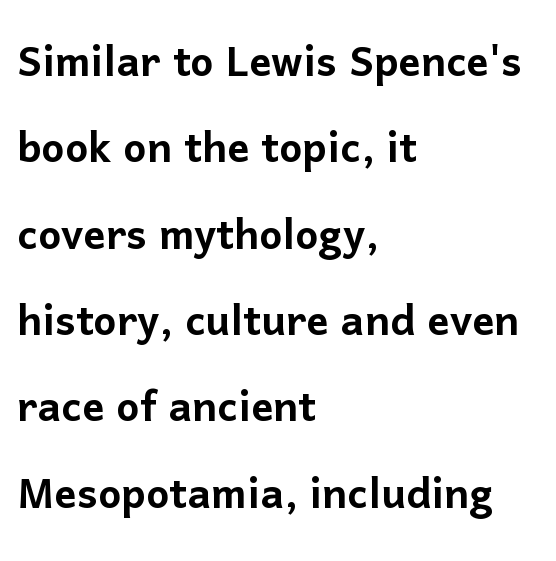
Q: Is the text italic (slanted)? A: No, it is upright.
Q: Is the typeface a serif or a sans-serif typeface? A: Sans-serif.
Q: Is the text underlined? A: No.
Q: How is the paragraph aligned? A: Left-aligned.
Q: Is the spacing between letters normal or unusually wide? A: Normal.
Q: Is the spacing between lines tight, normal or loose? A: Normal.
Q: Width (condensed, normal, or wide)? A: Normal.
Q: Stroke contrast? A: Low.
Q: x-height? A: Medium.
Q: Monospaced? A: No.
